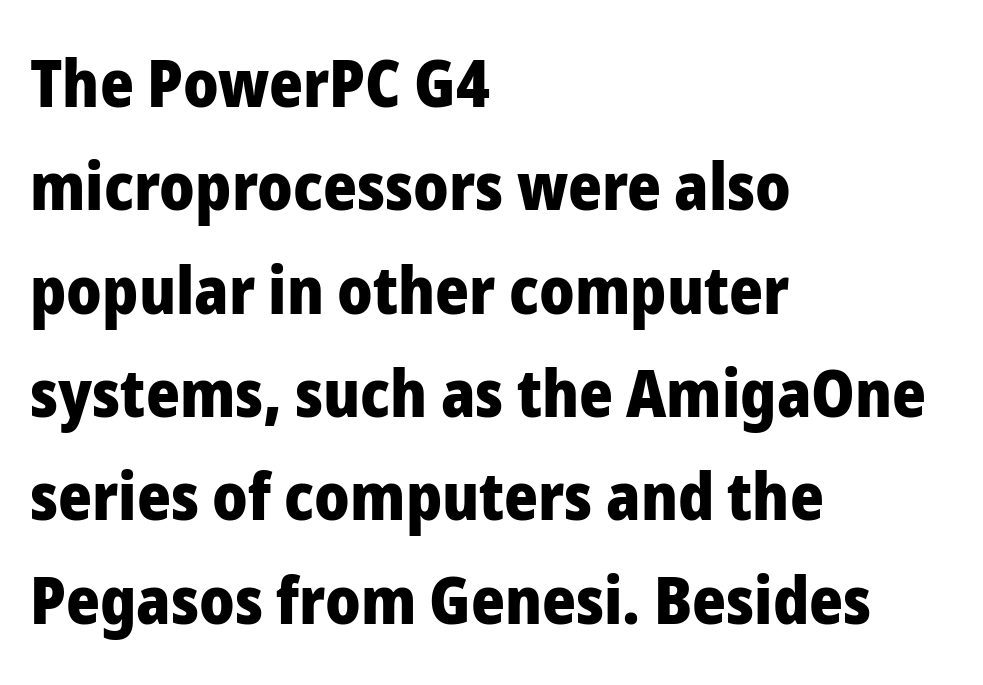
{"serif": "no", "italic": "no", "bold": "yes", "weight": "heavy", "width": "normal", "stroke_contrast": "low", "x_height": "medium", "monospaced": "no", "underline": "no", "align": "left", "line_spacing": "normal", "line_spacing_ratio": 1.59, "letter_spacing": "normal", "letter_spacing_em": 0.0, "glyph_px": 65}
